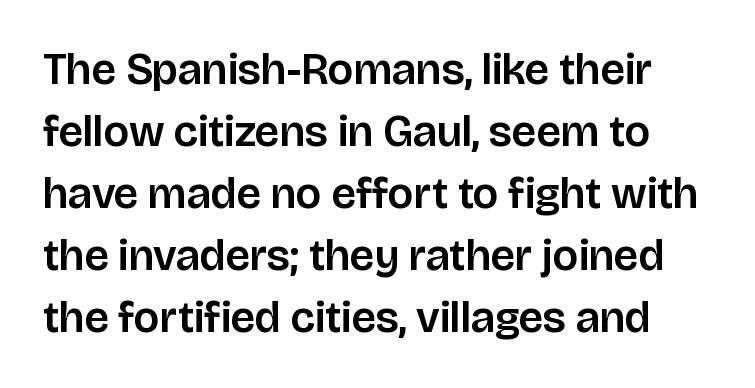
Tracking here is standard; glyphs follow each other at the usual distance. Rule under the text: the space is simply empty. This is roman type, the default non-slanted kind. Observe the absence of serifs on each vertical stroke in this sample.
